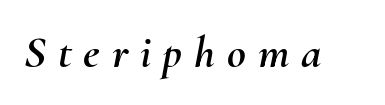
Words float on clear page, feet unadorned. Compared with typical body copy, the letter spacing here is much looser. The passage shown is typed in a proportional face where columns would drift. The face used here has a pronounced slope to its letters.
